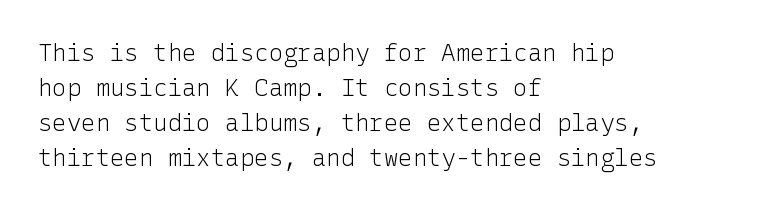
The image shows 24 px text type, upright; set left-aligned, normal line spacing (1.46x), normal letter spacing, not underlined.
